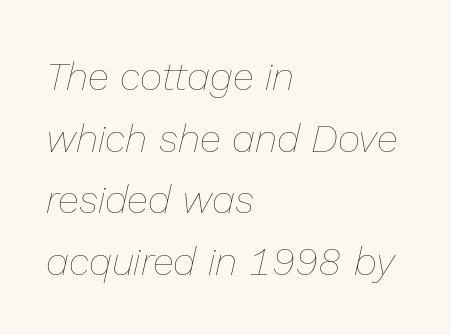
{"italic": "yes", "lean": "right", "slant_degrees": 13, "bold": "no", "weight": "thin", "width": "normal", "stroke_contrast": "low", "x_height": "medium", "monospaced": "no", "underline": "no", "align": "left", "line_spacing": "normal", "line_spacing_ratio": 1.58, "letter_spacing": "normal", "letter_spacing_em": 0.0, "glyph_px": 39}
